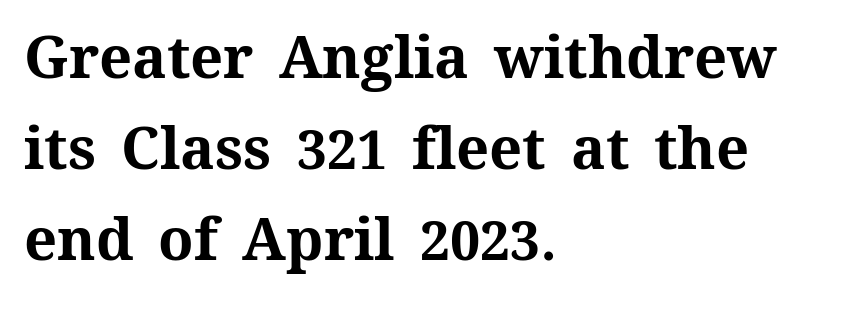
{"italic": "no", "bold": "yes", "weight": "bold", "width": "normal", "stroke_contrast": "medium", "x_height": "medium", "monospaced": "no", "underline": "no", "align": "left", "line_spacing": "normal", "line_spacing_ratio": 1.57, "letter_spacing": "normal", "letter_spacing_em": 0.0, "glyph_px": 58}
